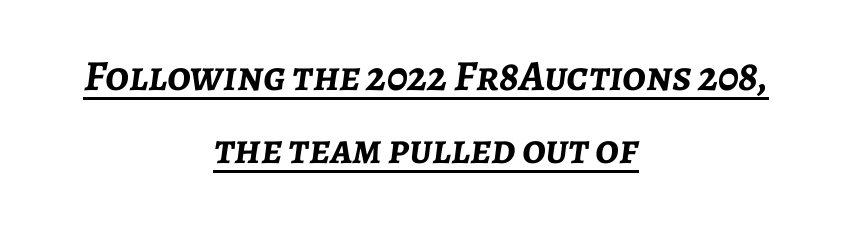
{"italic": "yes", "lean": "right", "slant_degrees": 7, "bold": "yes", "weight": "semibold", "width": "normal", "stroke_contrast": "low", "x_height": "medium", "monospaced": "no", "underline": "yes", "align": "center", "line_spacing": "normal", "line_spacing_ratio": 1.7, "letter_spacing": "normal", "letter_spacing_em": 0.0, "glyph_px": 43}
